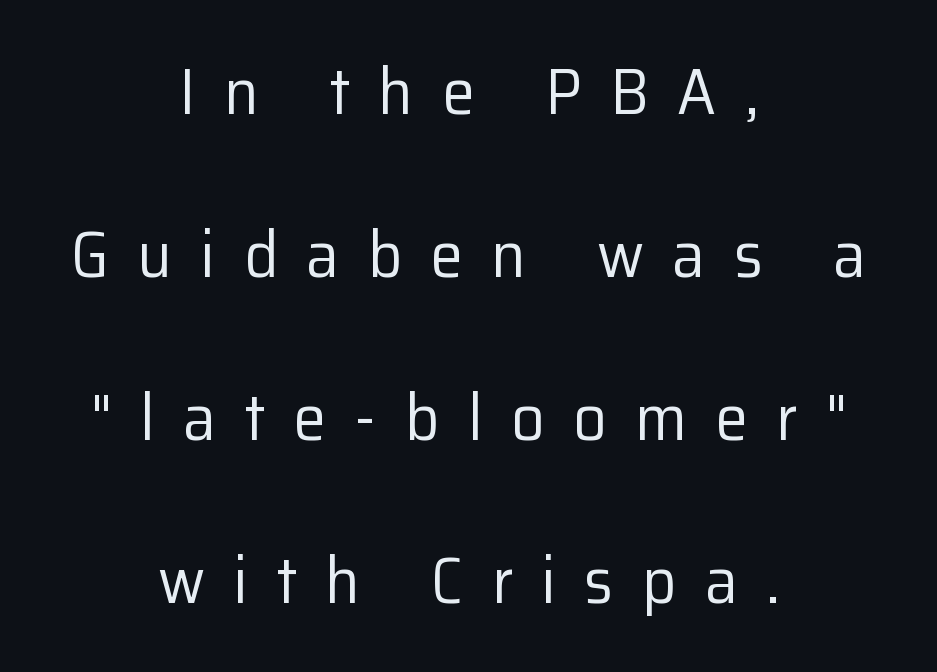
Every character sits straight up, as roman type does. These lines are rendered in a variable-pitch font. Look at the tracking — it's clearly loosened, letters drifting apart. Each new line begins a long way beneath the previous one. Check the space under the baseline: it is left empty. Font category for this specimen: sans-serif.
